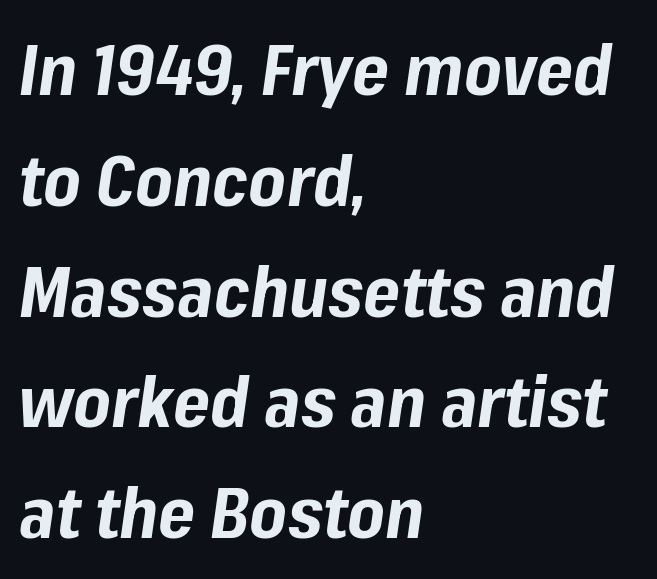
Q: Is the text bold? A: Yes.
Q: Is the text italic (slanted)? A: Yes, it leans right by about 8 degrees.
Q: Is the text underlined? A: No.
Q: How is the paragraph aligned? A: Left-aligned.
Q: Is the spacing between letters normal or unusually wide? A: Normal.
Q: Is the spacing between lines tight, normal or loose? A: Normal.
Q: Width (condensed, normal, or wide)? A: Normal.
Q: Stroke contrast? A: Low.
Q: x-height? A: Medium.
Q: Monospaced? A: No.
